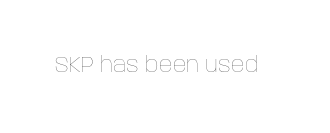
The passage shown is not underscored anywhere. The font's upright variant was chosen for this text. Stems here are at most as thick as an everyday book face. Observe the ordinary spacing: letters are neighbours, not strangers.
